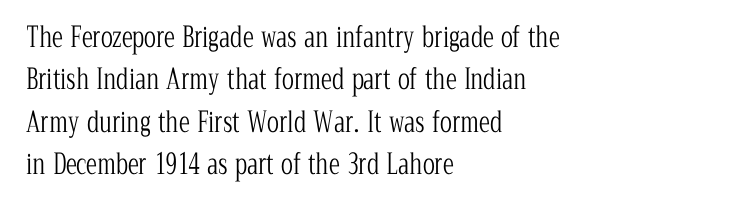
The image shows 28 px light, condensed serif type, upright; set left-aligned, normal line spacing (1.51x), normal letter spacing, not underlined; low stroke contrast and a medium x-height.
